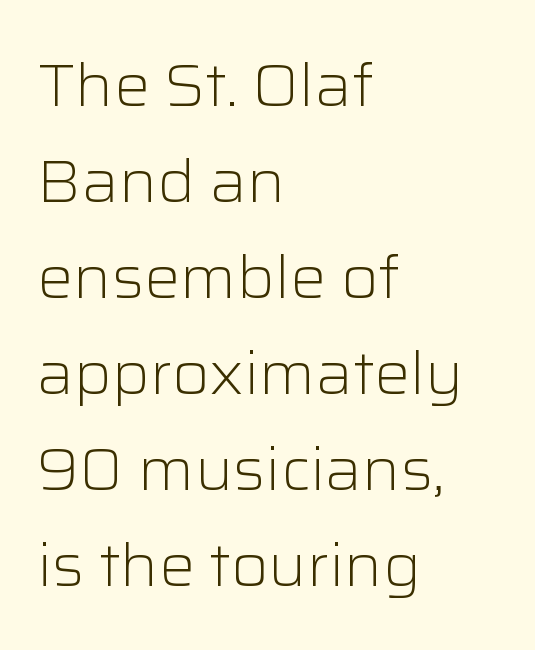
Q: Is the text bold? A: No.
Q: Is the text italic (slanted)? A: No, it is upright.
Q: Is the typeface a serif or a sans-serif typeface? A: Sans-serif.
Q: Is the text underlined? A: No.
Q: How is the paragraph aligned? A: Left-aligned.
Q: Is the spacing between letters normal or unusually wide? A: Normal.
Q: Is the spacing between lines tight, normal or loose? A: Normal.
Q: Width (condensed, normal, or wide)? A: Normal.
Q: Stroke contrast? A: Low.
Q: x-height? A: Medium.
Q: Monospaced? A: No.
